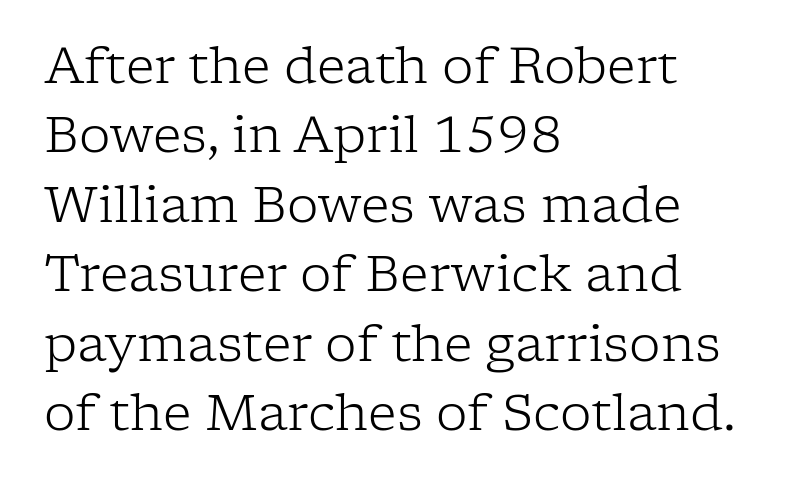
Q: Is the text bold? A: No.
Q: Is the text italic (slanted)? A: No, it is upright.
Q: Is the typeface a serif or a sans-serif typeface? A: Serif.
Q: Is the text underlined? A: No.
Q: How is the paragraph aligned? A: Left-aligned.
Q: Is the spacing between letters normal or unusually wide? A: Normal.
Q: Is the spacing between lines tight, normal or loose? A: Normal.
Q: Width (condensed, normal, or wide)? A: Normal.
Q: Stroke contrast? A: Low.
Q: x-height? A: Medium.
Q: Monospaced? A: No.
